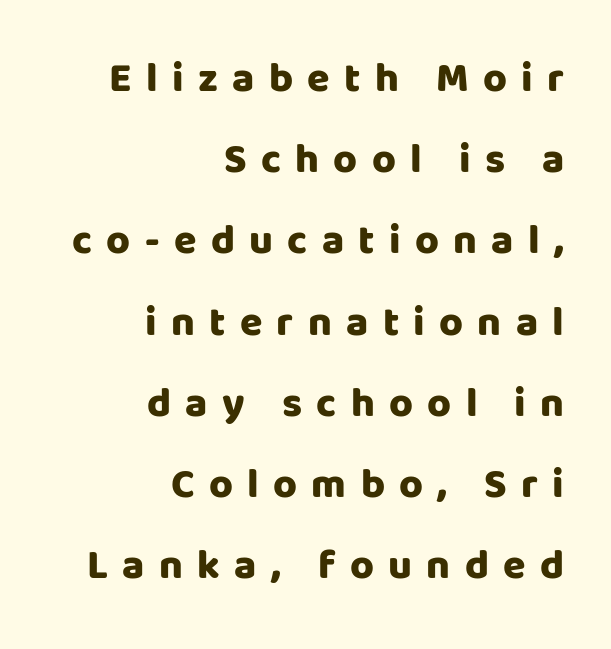
Q: Is the text bold? A: Yes.
Q: Is the text italic (slanted)? A: No, it is upright.
Q: Is the typeface a serif or a sans-serif typeface? A: Sans-serif.
Q: Is the text underlined? A: No.
Q: How is the paragraph aligned? A: Right-aligned.
Q: Is the spacing between letters normal or unusually wide? A: Unusually wide.
Q: Is the spacing between lines tight, normal or loose? A: Loose.
Q: Width (condensed, normal, or wide)? A: Normal.
Q: Stroke contrast? A: Low.
Q: x-height? A: Large.
Q: Monospaced? A: No.
